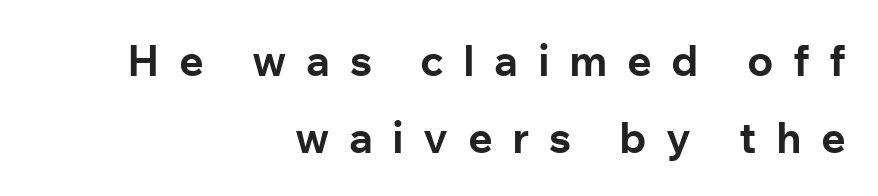
These lines stack with their right ends in a neat column. Is this a fixed-width face? No — the glyphs have proportional, varying widths. Nobody drew a line under any word here. Heft: maximum for text — a bold.
